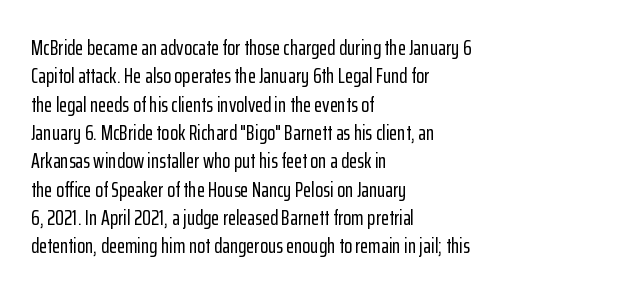
Q: Is the text italic (slanted)? A: No, it is upright.
Q: Is the text underlined? A: No.
Q: How is the paragraph aligned? A: Left-aligned.
Q: Is the spacing between letters normal or unusually wide? A: Normal.
Q: Is the spacing between lines tight, normal or loose? A: Normal.
